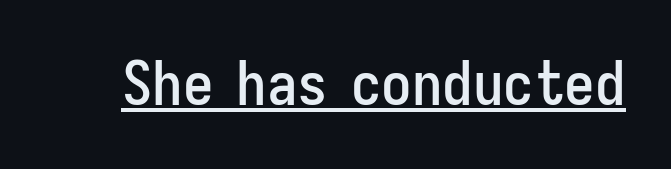
Quick note: underline on. A typesetter would call this zero additional tracking. The letters carry no serifs — their stems end cleanly without finishing strokes. The axis of the letterforms is exactly vertical. Proportional: the letters do not fall into vertical columns.
